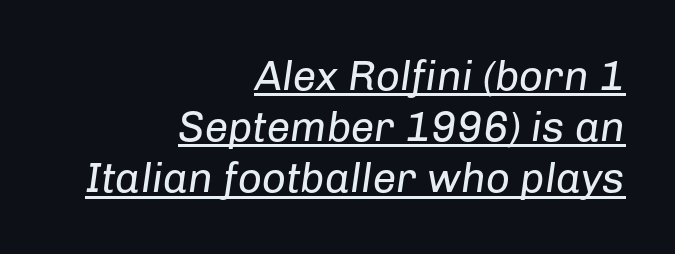
{"italic": "yes", "lean": "right", "slant_degrees": 8, "bold": "no", "weight": "regular", "width": "normal", "stroke_contrast": "low", "x_height": "medium", "monospaced": "no", "underline": "yes", "align": "right", "line_spacing_ratio": 1.22, "letter_spacing": "normal", "letter_spacing_em": 0.0, "glyph_px": 42}
